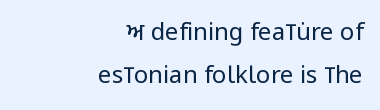
The image shows 24 px text type, upright; set right-aligned, line spacing 1.78x, normal letter spacing, not underlined.
